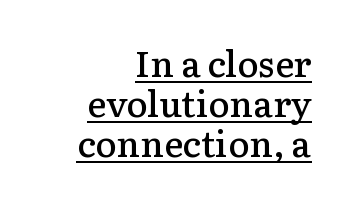
The image shows 36 px semibold serif type, upright; set right-aligned, tight line spacing (1.11x), normal letter spacing, underlined; low stroke contrast and a medium x-height.
